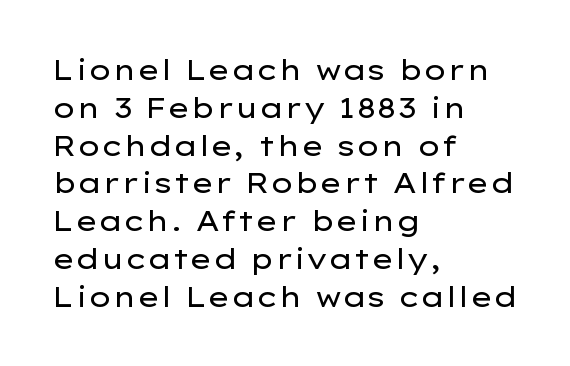
The image shows 28 px regular-weight, wide sans-serif type, upright; set left-aligned, normal line spacing (1.35x), normal letter spacing, not underlined; low stroke contrast and a medium x-height.
